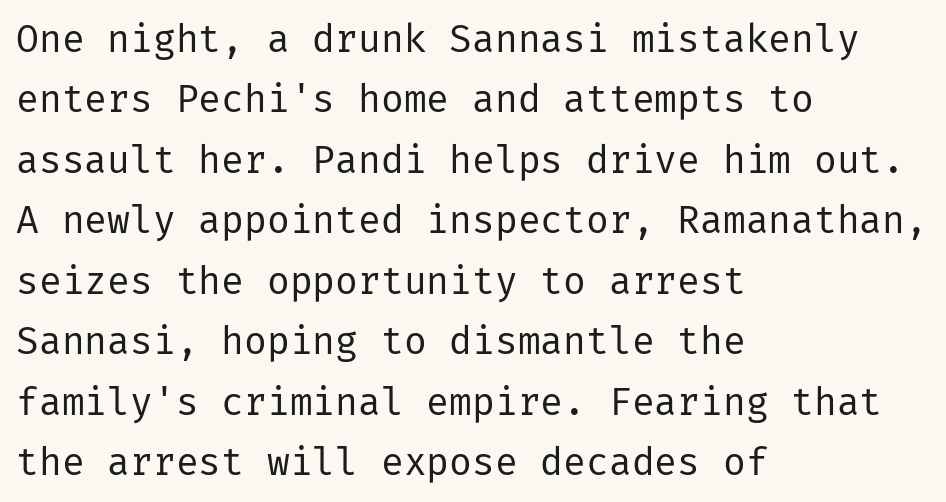
Q: Is the text bold? A: No.
Q: Is the text italic (slanted)? A: No, it is upright.
Q: Is the typeface a serif or a sans-serif typeface? A: Sans-serif.
Q: Is the text underlined? A: No.
Q: How is the paragraph aligned? A: Left-aligned.
Q: Is the spacing between letters normal or unusually wide? A: Normal.
Q: Is the spacing between lines tight, normal or loose? A: Normal.
Q: Width (condensed, normal, or wide)? A: Normal.
Q: Stroke contrast? A: Low.
Q: x-height? A: Medium.
